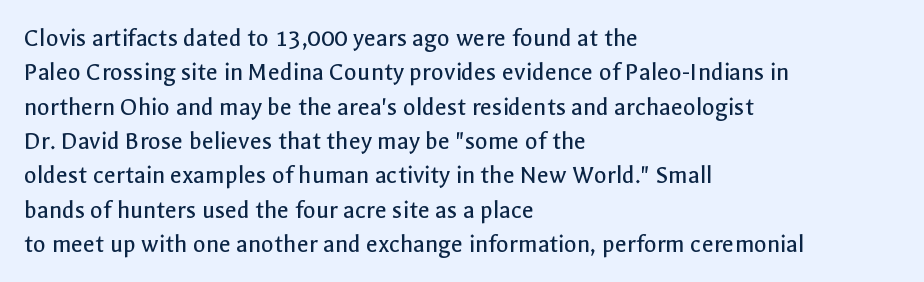
Leftover space on each line is placed entirely after the last word. Notice how the stems are strictly vertical — no italics here. The rendering uses a moderate line-height, typical for paragraphs. Underlining? Definitely not there. A light-to-regular cut is what we see here.
